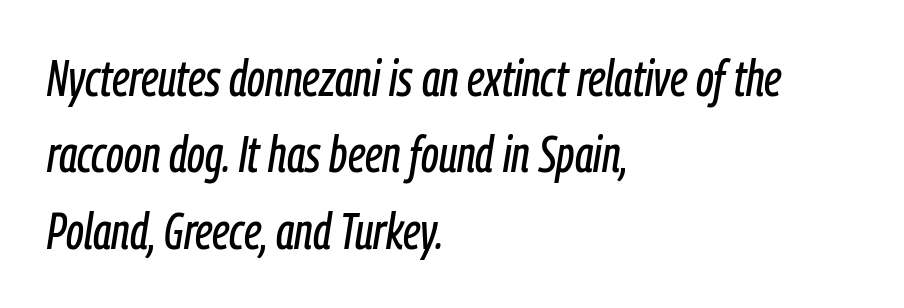
Q: Is the text italic (slanted)? A: Yes, it leans right by about 9 degrees.
Q: Is the text underlined? A: No.
Q: How is the paragraph aligned? A: Left-aligned.
Q: Is the spacing between letters normal or unusually wide? A: Normal.
Q: Is the spacing between lines tight, normal or loose? A: Normal.
Q: Width (condensed, normal, or wide)? A: Condensed.
Q: Stroke contrast? A: Low.
Q: x-height? A: Medium.
Q: Monospaced? A: No.
